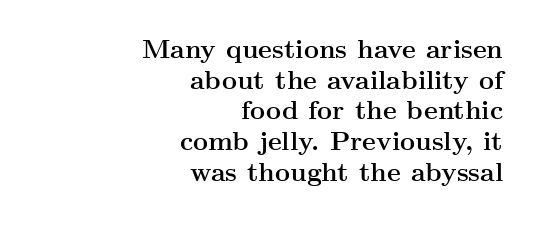
Descender tails drop into unmarked territory. Italic: no, the glyphs are upright roman. Is the letter spacing exaggerated? No — it looks like the ordinary default. Plenty of ink on the page — the face is bold. Alignment: flush right.
